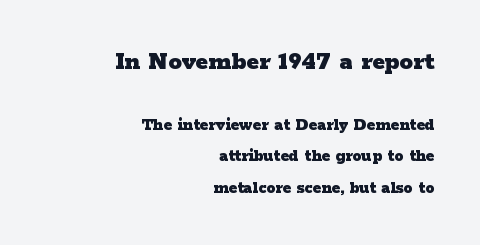
The image shows 27 px bold type, upright; set right-aligned, line spacing 1.75x, normal letter spacing, not underlined; the first (top) block is 1.5x larger.
